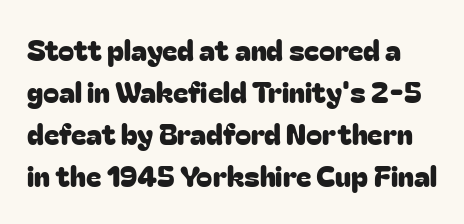
The face used here is proportionally spaced, like ordinary book or web type. These lines are composed in type without serifs. This rendering features lettering with no underline. The rendering keeps characters at their native spacing.
